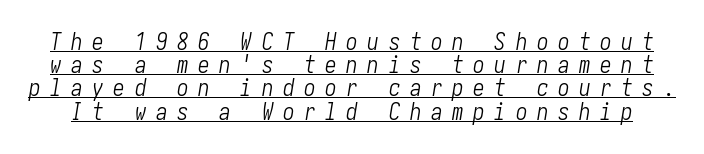
Q: Is the text bold? A: No.
Q: Is the text italic (slanted)? A: Yes, it leans right by about 10 degrees.
Q: Is the text underlined? A: Yes.
Q: Is the spacing between letters normal or unusually wide? A: Unusually wide.
Q: Is the spacing between lines tight, normal or loose? A: Tight.
